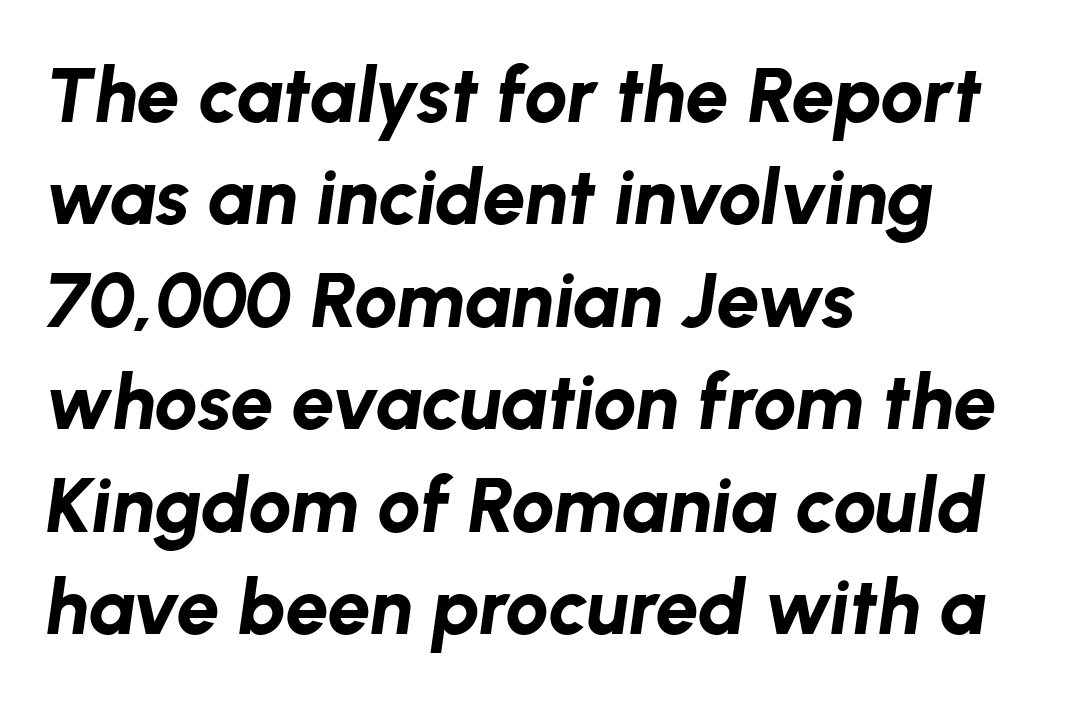
The image shows 77 px bold type, italic (leaning right); set left-aligned, normal line spacing (1.33x), normal letter spacing, not underlined; low stroke contrast and a medium x-height.
